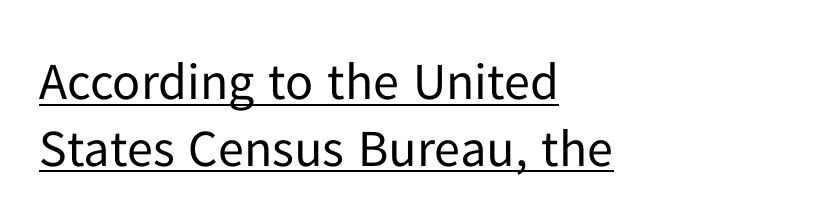
Each word holds together tightly as a unit, with standard inter-letter gaps. The typesetting does not lean heavy: it is not bold. Note: no serifs on the glyphs. In terms of posture, this sample is upright. Baseline-to-baseline distance is the conventional proportion of letter height. Line beginnings align vertically; line endings do not.
